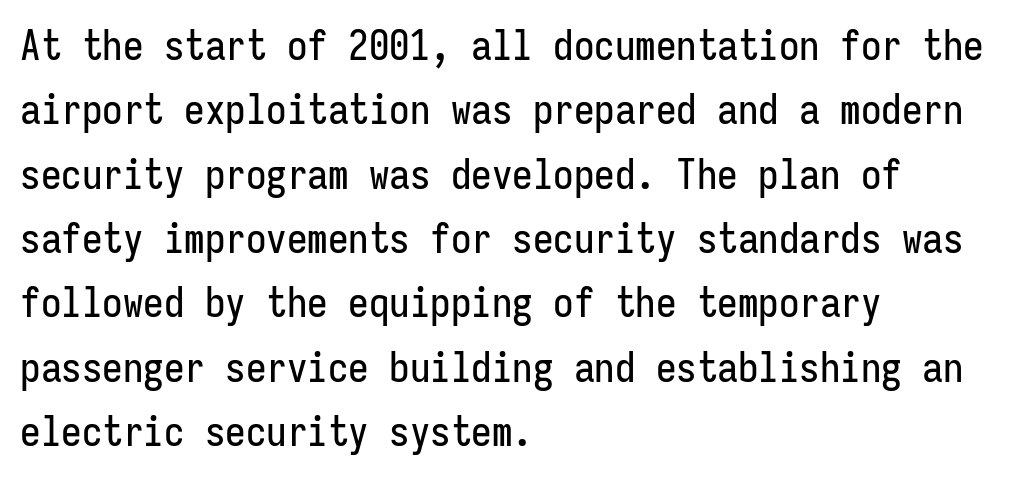
Q: Is the text italic (slanted)? A: No, it is upright.
Q: Is the typeface a serif or a sans-serif typeface? A: Sans-serif.
Q: Is the text underlined? A: No.
Q: How is the paragraph aligned? A: Left-aligned.
Q: Is the spacing between letters normal or unusually wide? A: Normal.
Q: Is the spacing between lines tight, normal or loose? A: Normal.
Q: Width (condensed, normal, or wide)? A: Condensed.
Q: Stroke contrast? A: Low.
Q: x-height? A: Medium.
Q: Monospaced? A: Yes.
